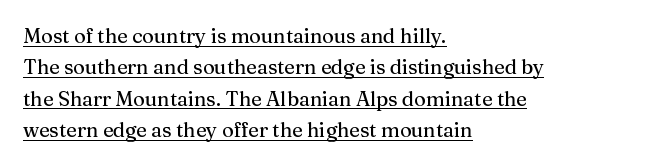
{"italic": "no", "underline": "yes", "align": "left", "line_spacing": "normal", "line_spacing_ratio": 1.57, "letter_spacing": "normal", "letter_spacing_em": 0.0, "glyph_px": 20}
